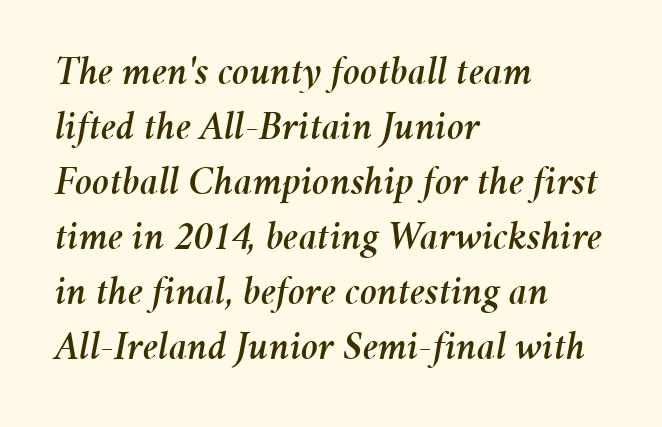
The image shows 41 px text type, italic (leaning right); set left-aligned, normal line spacing (1.34x), normal letter spacing, not underlined; medium stroke contrast and a medium x-height.
